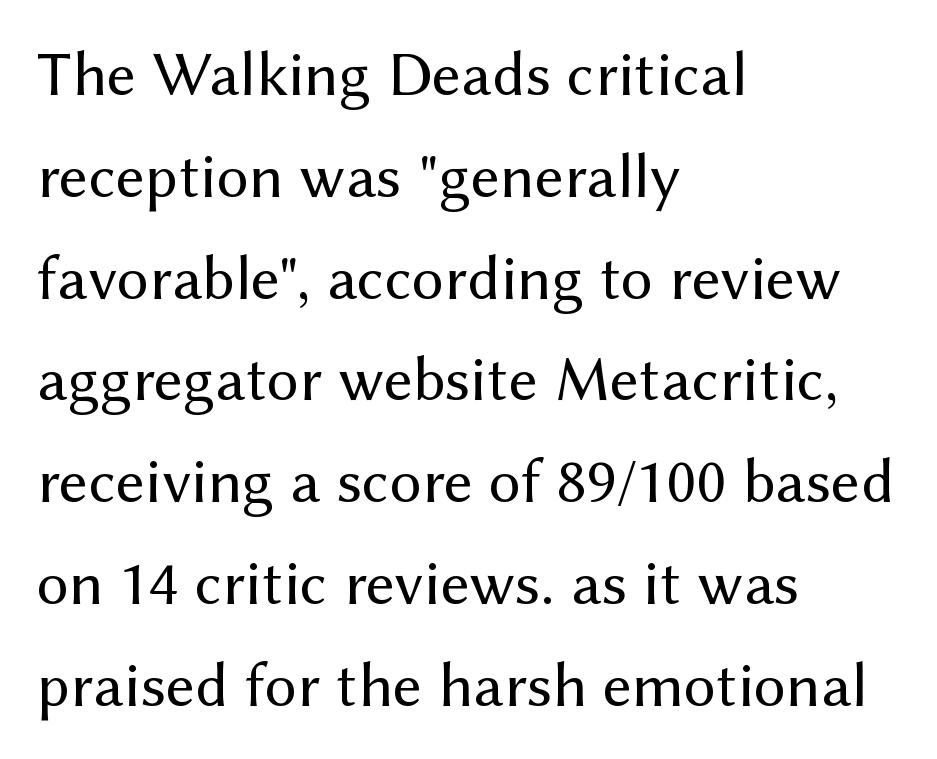
The image shows 64 px regular-weight sans-serif type, upright; set left-aligned, normal line spacing (1.59x), normal letter spacing, not underlined; medium stroke contrast and a medium x-height.
